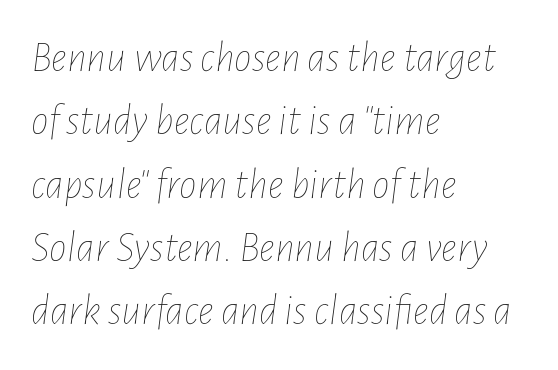
Q: Is the text bold? A: No.
Q: Is the text italic (slanted)? A: Yes, it leans right by about 7 degrees.
Q: Is the text underlined? A: No.
Q: How is the paragraph aligned? A: Left-aligned.
Q: Is the spacing between letters normal or unusually wide? A: Normal.
Q: Is the spacing between lines tight, normal or loose? A: Normal.
Q: Width (condensed, normal, or wide)? A: Condensed.
Q: Stroke contrast? A: Low.
Q: x-height? A: Medium.
Q: Monospaced? A: No.
